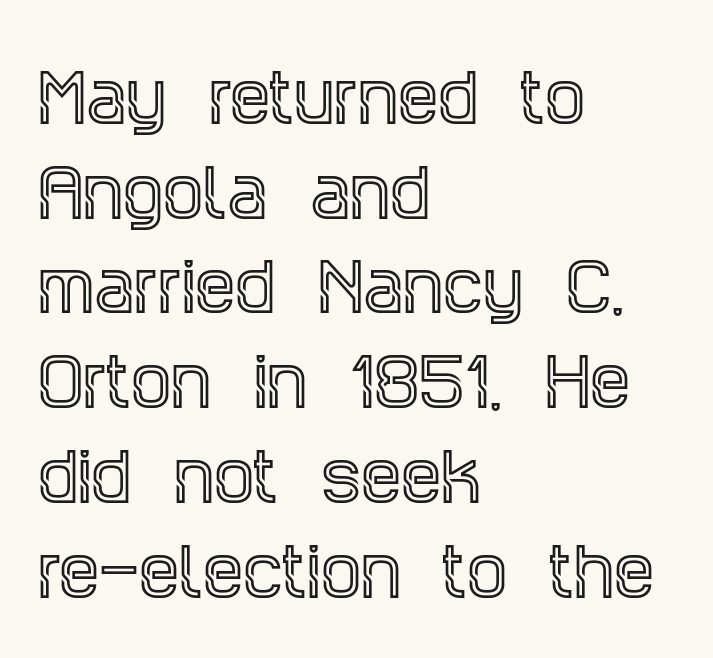
The image shows 64 px condensed serif type, upright; set left-aligned, normal line spacing (1.48x), normal letter spacing, not underlined; a large x-height.
